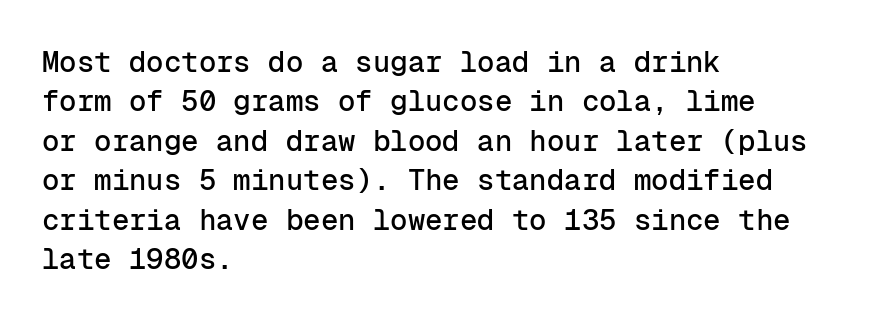
Q: Is the text italic (slanted)? A: No, it is upright.
Q: Is the typeface a serif or a sans-serif typeface? A: Sans-serif.
Q: Is the text underlined? A: No.
Q: How is the paragraph aligned? A: Left-aligned.
Q: Is the spacing between letters normal or unusually wide? A: Normal.
Q: Is the spacing between lines tight, normal or loose? A: Normal.
Q: Width (condensed, normal, or wide)? A: Normal.
Q: Stroke contrast? A: Low.
Q: x-height? A: Medium.
Q: Monospaced? A: Yes.
